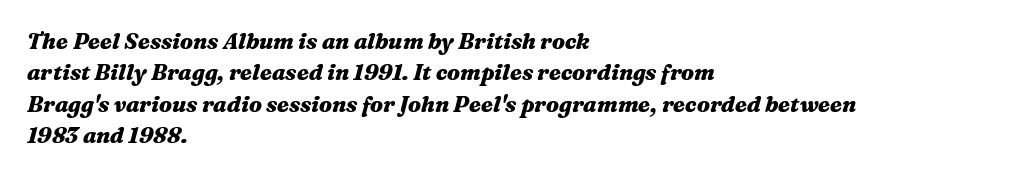
Q: Is the text bold? A: Yes.
Q: Is the text italic (slanted)? A: Yes, it leans right by about 16 degrees.
Q: Is the text underlined? A: No.
Q: How is the paragraph aligned? A: Left-aligned.
Q: Is the spacing between letters normal or unusually wide? A: Normal.
Q: Is the spacing between lines tight, normal or loose? A: Normal.
